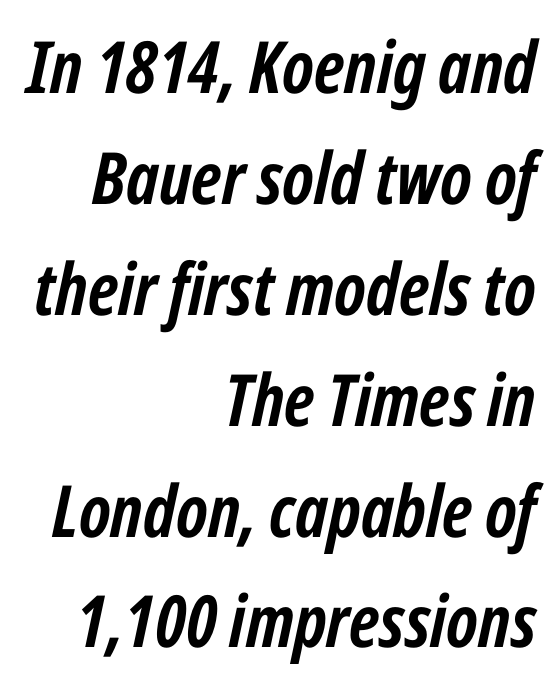
The words here are not underlined. The passage shown stacks its lines at a standard gap. Is the block centered? No — it sits flush against the right margin. Rendered with sloped, italic letterforms. Thick stems and heavy bowls — unmistakably bold.
